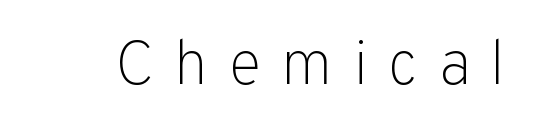
Q: Is the text bold? A: No.
Q: Is the text italic (slanted)? A: No, it is upright.
Q: Is the typeface a serif or a sans-serif typeface? A: Sans-serif.
Q: Is the text underlined? A: No.
Q: Is the spacing between letters normal or unusually wide? A: Unusually wide.
Q: Width (condensed, normal, or wide)? A: Normal.
Q: Stroke contrast? A: Low.
Q: x-height? A: Medium.
Q: Monospaced? A: No.
